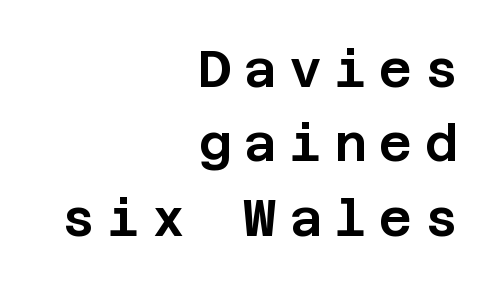
Characters remain perfectly vertical along every line. Glyph-to-glyph distance is far greater than everyday printed text. Has an underline been added? It has not. Notice how descenders clear the ascenders below comfortably — that's standard leading. Font category for this specimen: sans-serif.
